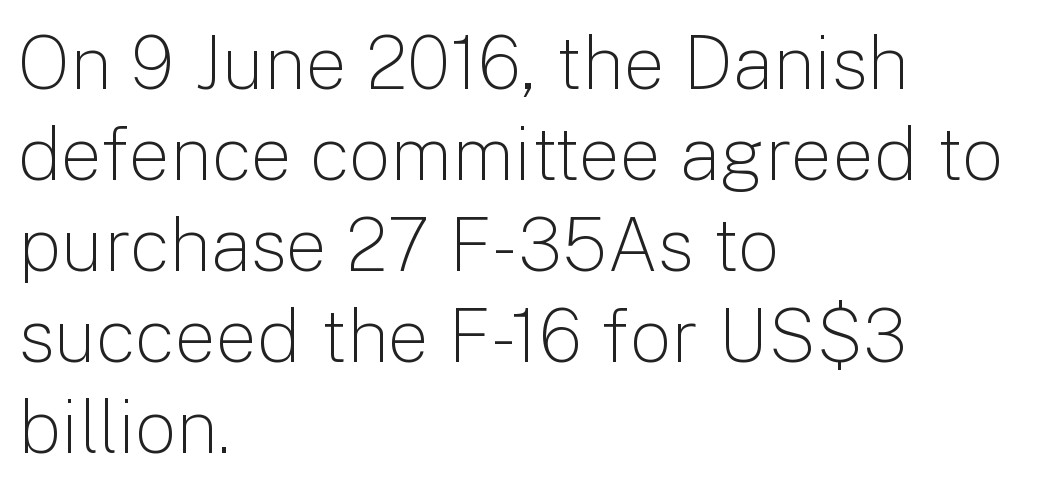
The image shows 74 px light sans-serif type, upright; set left-aligned, line spacing 1.23x, normal letter spacing, not underlined; low stroke contrast and a medium x-height.
